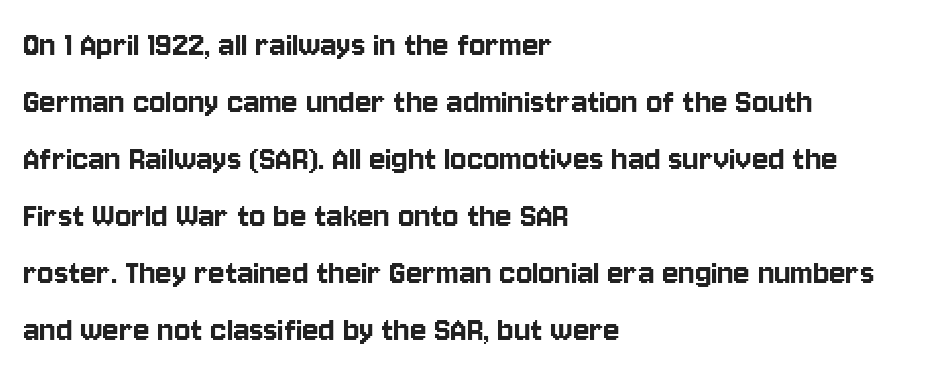
The image shows 38 px condensed sans-serif type, upright; set left-aligned, normal line spacing (1.5x), normal letter spacing, not underlined; low stroke contrast and a large x-height.
